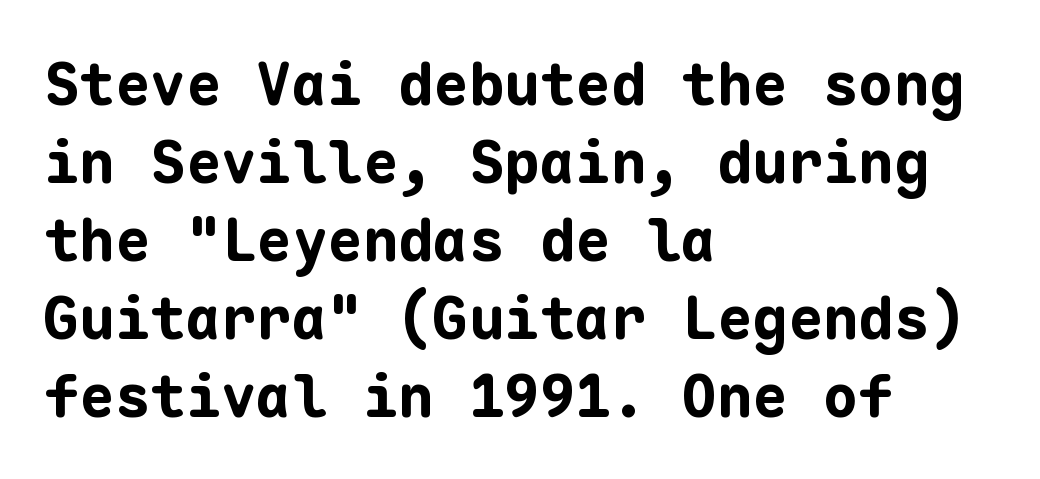
The image shows 59 px bold sans-serif type, upright, monospaced; set left-aligned, normal line spacing (1.32x), normal letter spacing, not underlined; low stroke contrast and a medium x-height.
